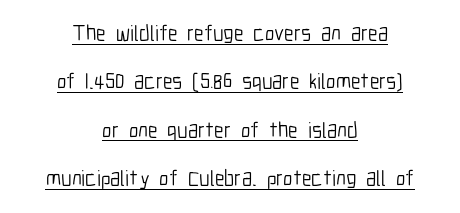
Q: Is the text bold? A: No.
Q: Is the text italic (slanted)? A: No, it is upright.
Q: Is the text underlined? A: Yes.
Q: How is the paragraph aligned? A: Centered.
Q: Is the spacing between letters normal or unusually wide? A: Normal.
Q: Is the spacing between lines tight, normal or loose? A: Loose.
